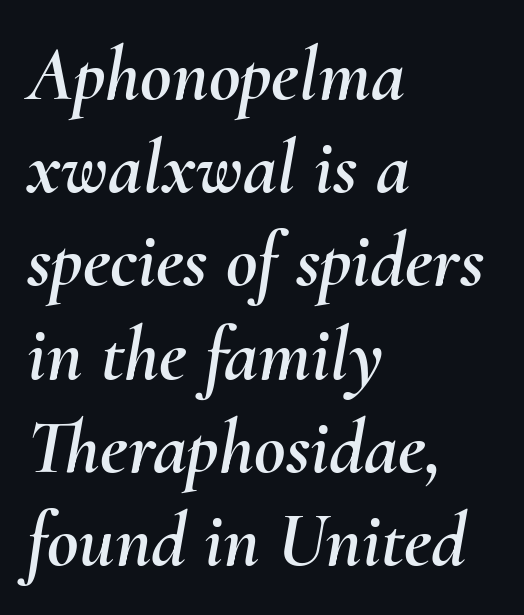
Q: Is the text italic (slanted)? A: Yes, it leans right by about 10 degrees.
Q: Is the text underlined? A: No.
Q: How is the paragraph aligned? A: Left-aligned.
Q: Is the spacing between letters normal or unusually wide? A: Normal.
Q: Width (condensed, normal, or wide)? A: Normal.
Q: Stroke contrast? A: Medium.
Q: x-height? A: Small.
Q: Monospaced? A: No.
